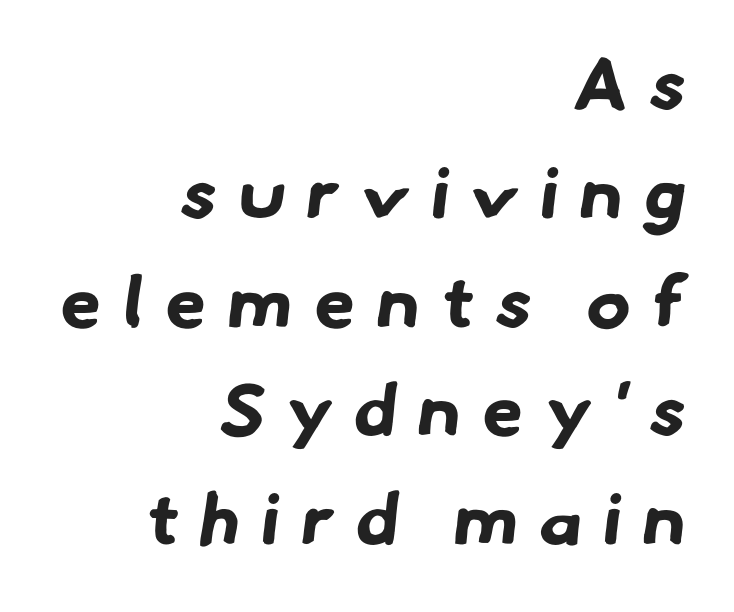
{"serif": "no", "bold": "yes", "weight": "bold", "width": "normal", "stroke_contrast": "low", "x_height": "small", "monospaced": "no", "underline": "no", "align": "right", "line_spacing": "normal", "line_spacing_ratio": 1.49, "letter_spacing": "wide", "letter_spacing_em": 0.3, "glyph_px": 73}
